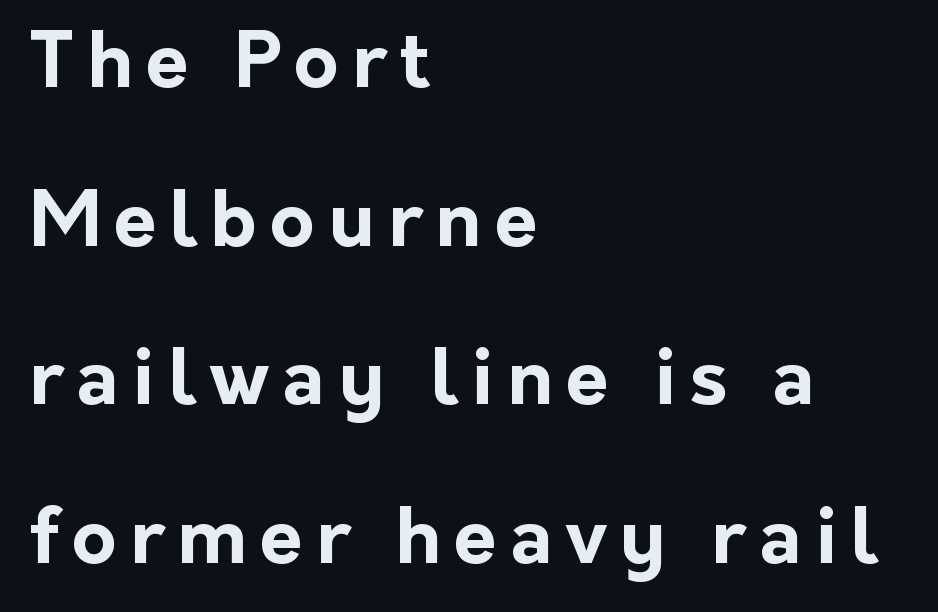
{"serif": "no", "italic": "no", "bold": "yes", "weight": "bold", "width": "normal", "stroke_contrast": "low", "x_height": "medium", "monospaced": "no", "underline": "no", "align": "left", "line_spacing": "loose", "line_spacing_ratio": 2.06, "glyph_px": 77}
